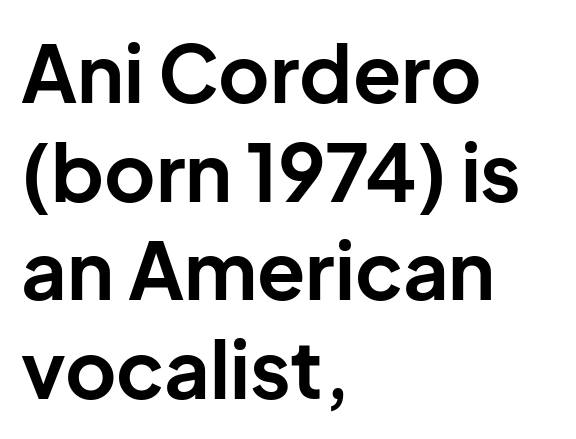
The image shows 79 px bold sans-serif type, upright; set left-aligned, normal line spacing (1.25x), normal letter spacing, not underlined; low stroke contrast and a medium x-height.
